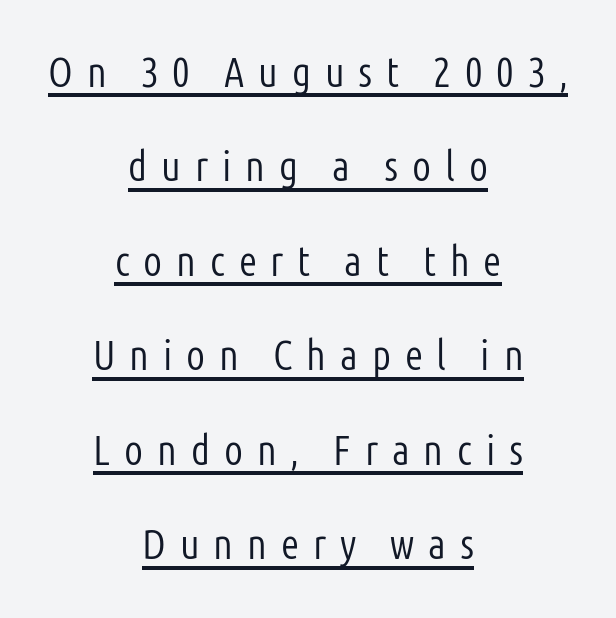
One-word summary of the alignment: center. No heavy texture on the line: the type isn't bold. Vertical strokes here are truly vertical. Notice how a bar underscores the lettering throughout.
